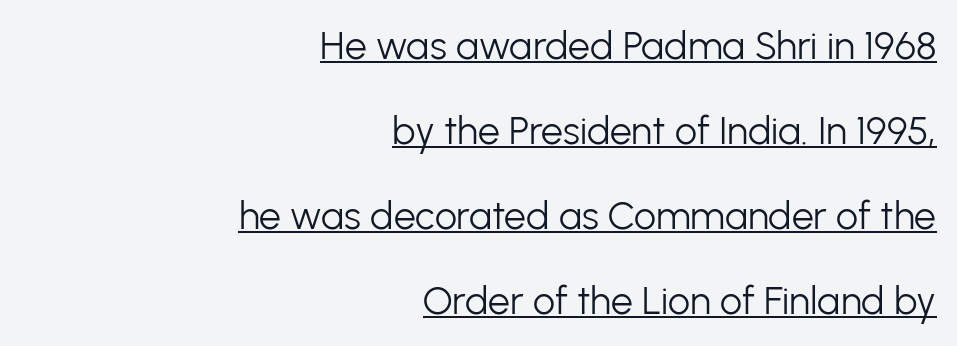
Q: Is the text bold? A: No.
Q: Is the text italic (slanted)? A: No, it is upright.
Q: Is the typeface a serif or a sans-serif typeface? A: Sans-serif.
Q: Is the text underlined? A: Yes.
Q: How is the paragraph aligned? A: Right-aligned.
Q: Is the spacing between letters normal or unusually wide? A: Normal.
Q: Is the spacing between lines tight, normal or loose? A: Loose.
Q: Width (condensed, normal, or wide)? A: Normal.
Q: Stroke contrast? A: Low.
Q: x-height? A: Medium.
Q: Monospaced? A: No.
